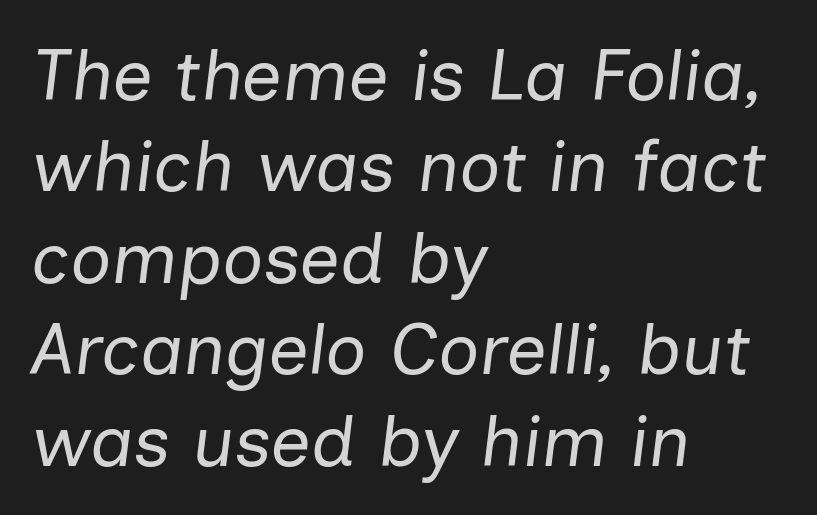
Q: Is the text bold? A: No.
Q: Is the text italic (slanted)? A: Yes, it leans right by about 7 degrees.
Q: Is the text underlined? A: No.
Q: How is the paragraph aligned? A: Left-aligned.
Q: Is the spacing between letters normal or unusually wide? A: Normal.
Q: Is the spacing between lines tight, normal or loose? A: Normal.
Q: Width (condensed, normal, or wide)? A: Normal.
Q: Stroke contrast? A: Low.
Q: x-height? A: Medium.
Q: Monospaced? A: No.
